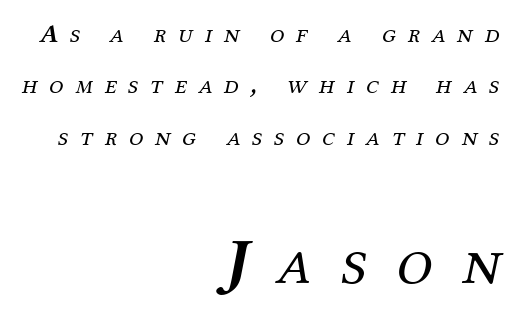
The image shows 65 px regular-weight serif type, italic (leaning right); set right-aligned, loose line spacing (1.98x), unusually wide letter spacing (+0.46 em), not underlined; the second (bottom) block is 2.5x larger; medium stroke contrast and a medium x-height.
